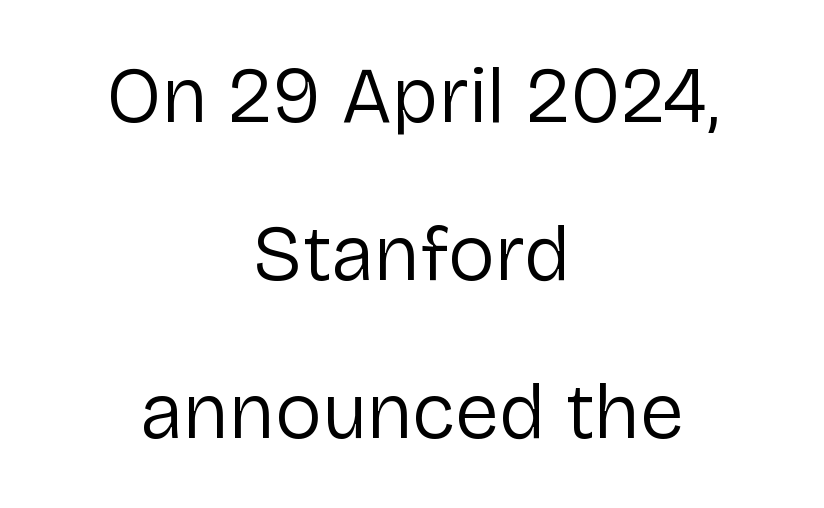
Q: Is the text bold? A: No.
Q: Is the text italic (slanted)? A: No, it is upright.
Q: Is the typeface a serif or a sans-serif typeface? A: Sans-serif.
Q: Is the text underlined? A: No.
Q: How is the paragraph aligned? A: Centered.
Q: Is the spacing between letters normal or unusually wide? A: Normal.
Q: Is the spacing between lines tight, normal or loose? A: Loose.
Q: Width (condensed, normal, or wide)? A: Normal.
Q: Stroke contrast? A: Low.
Q: x-height? A: Medium.
Q: Monospaced? A: No.
